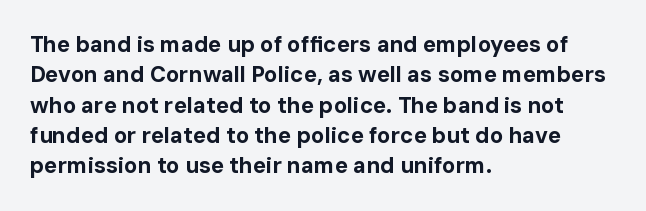
Q: Is the text bold? A: Yes.
Q: Is the text italic (slanted)? A: No, it is upright.
Q: Is the text underlined? A: No.
Q: How is the paragraph aligned? A: Left-aligned.
Q: Is the spacing between letters normal or unusually wide? A: Normal.
Q: Is the spacing between lines tight, normal or loose? A: Normal.
